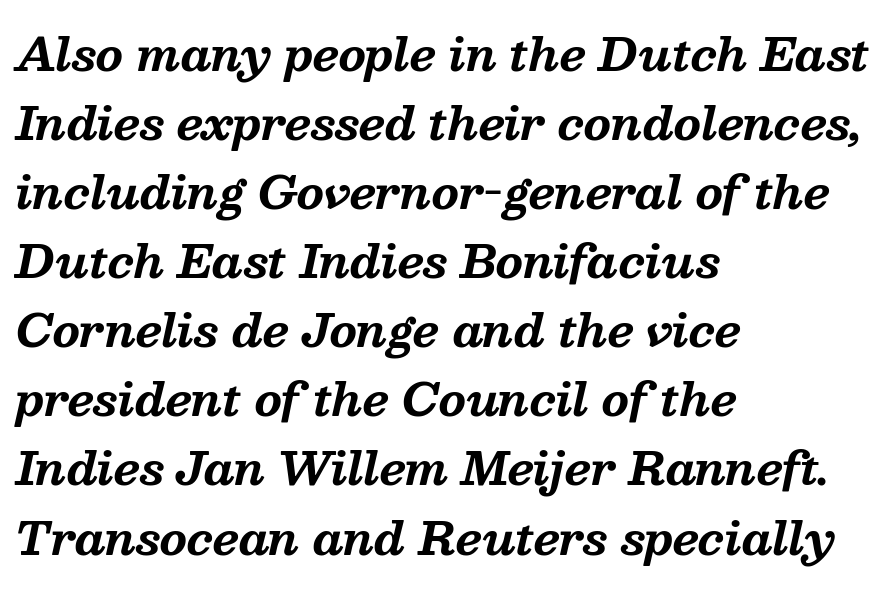
Q: Is the text bold? A: Yes.
Q: Is the text italic (slanted)? A: Yes, it leans right by about 13 degrees.
Q: Is the typeface a serif or a sans-serif typeface? A: Serif.
Q: Is the text underlined? A: No.
Q: How is the paragraph aligned? A: Left-aligned.
Q: Is the spacing between letters normal or unusually wide? A: Normal.
Q: Is the spacing between lines tight, normal or loose? A: Normal.
Q: Width (condensed, normal, or wide)? A: Normal.
Q: Stroke contrast? A: Medium.
Q: x-height? A: Medium.
Q: Monospaced? A: No.
